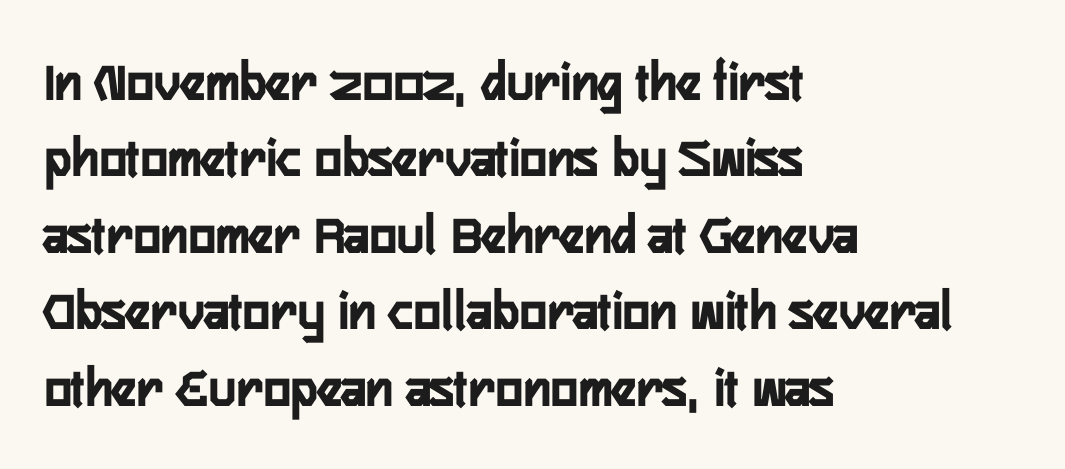
{"serif": "no", "italic": "no", "bold": "yes", "weight": "semibold", "width": "condensed", "stroke_contrast": "low", "x_height": "medium", "monospaced": "no", "underline": "no", "align": "left", "line_spacing": "normal", "line_spacing_ratio": 1.34, "letter_spacing": "normal", "letter_spacing_em": 0.0, "glyph_px": 57}
